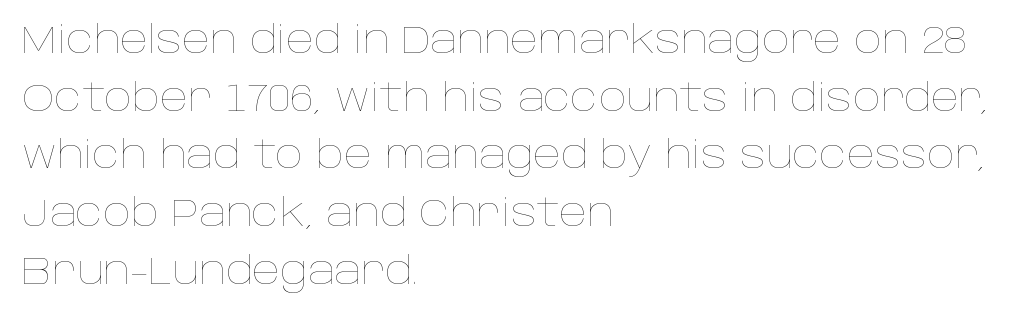
The string is rendered with underlining switched off. Compared with typical paragraphs, the rows here are spaced about the same. Nothing unusual about the tracking: characters are spaced as the font intends. The setting favours the left margin, as ordinary paragraphs usually do.
